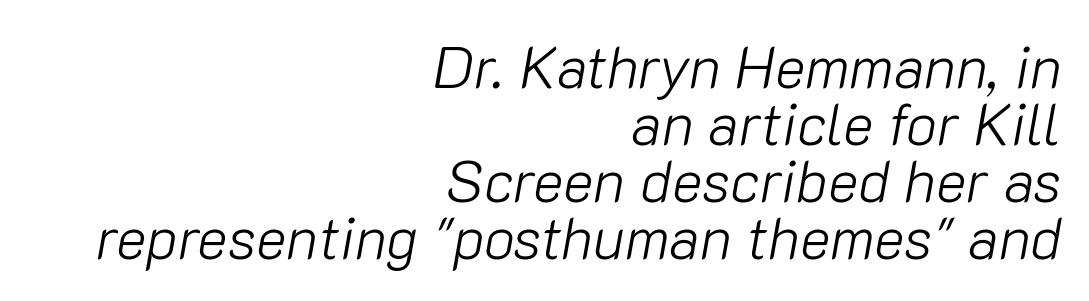
Decoration check: the copy has no underline. Posture: slanted. The rendering uses natural spacing where letterforms have individual widths. Notice how the passage keeps a crisp vertical edge on the right only. Letter spacing: default.
